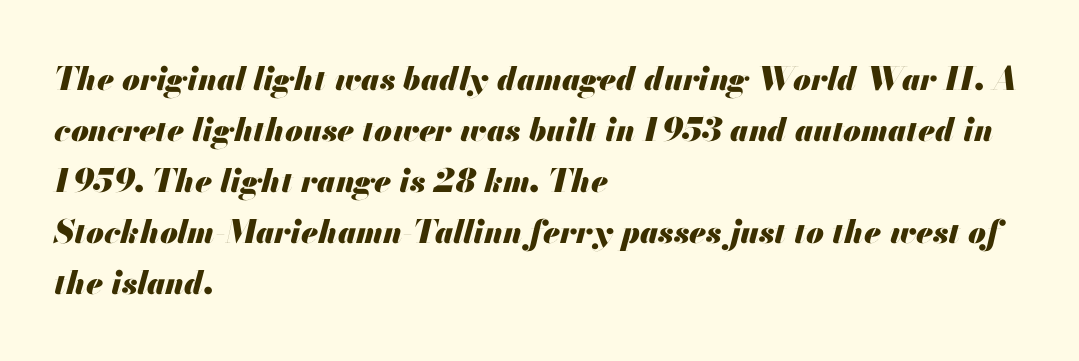
Words float on clear page, feet unadorned. Honestly, the letter spacing is just normal — you wouldn't notice it. The face used here is proportionally spaced, like ordinary book or web type. Is the block centered? No — it sits flush against the left margin. A normal amount of white space separates one row of letters from the next. The glyphs have the mass of a bold cut.
